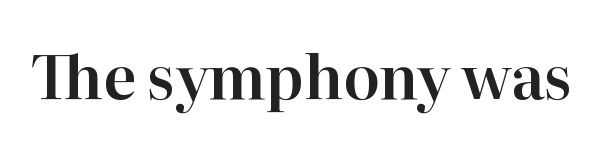
{"serif": "yes", "italic": "no", "width": "normal", "stroke_contrast": "high", "x_height": "medium", "monospaced": "no", "underline": "no", "letter_spacing": "normal", "letter_spacing_em": 0.0, "glyph_px": 60}
